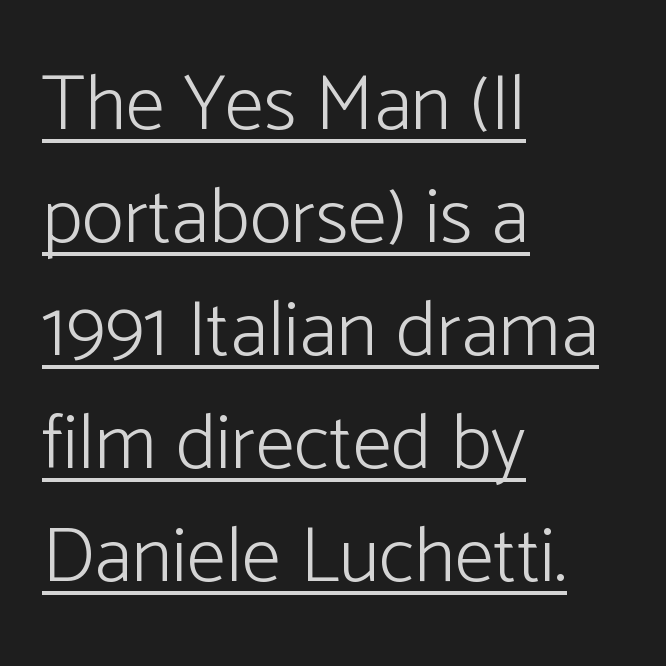
{"serif": "no", "italic": "no", "bold": "no", "weight": "light", "width": "normal", "stroke_contrast": "low", "x_height": "medium", "monospaced": "no", "underline": "yes", "align": "left", "line_spacing": "normal", "line_spacing_ratio": 1.43, "letter_spacing": "normal", "letter_spacing_em": 0.0, "glyph_px": 79}
